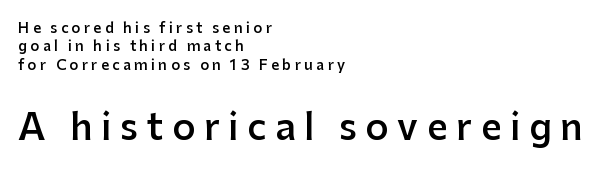
{"serif": "no", "italic": "no", "bold": "semi", "weight": "semibold", "width": "normal", "stroke_contrast": "low", "x_height": "medium", "monospaced": "no", "underline": "no", "align": "left", "line_spacing": "normal", "line_spacing_ratio": 1.32, "letter_spacing": "wide", "letter_spacing_em": 0.24, "larger_block": "second", "size_ratio": 2.57, "glyph_px": 36}
